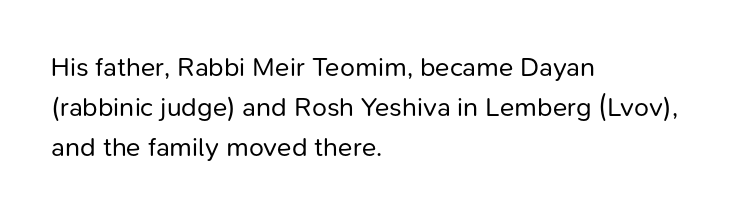
The image shows 27 px text type, upright; set left-aligned, normal line spacing (1.49x), normal letter spacing, not underlined.
